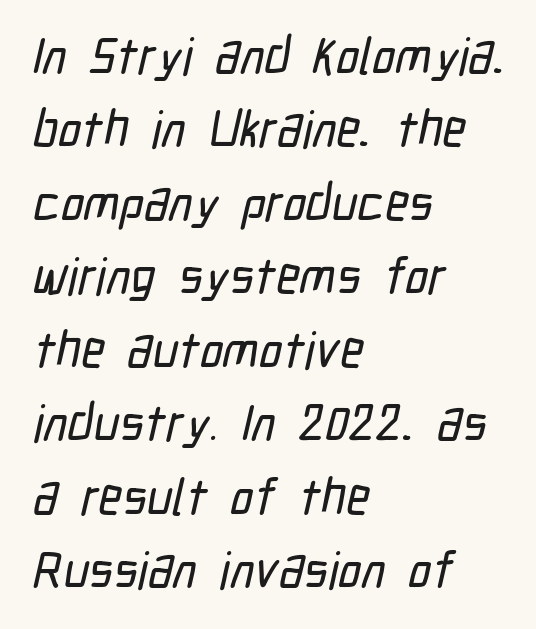
{"serif": "no", "width": "condensed", "stroke_contrast": "low", "x_height": "medium", "monospaced": "no", "underline": "no", "align": "left", "line_spacing": "normal", "line_spacing_ratio": 1.44, "letter_spacing": "normal", "letter_spacing_em": 0.0, "glyph_px": 51}
